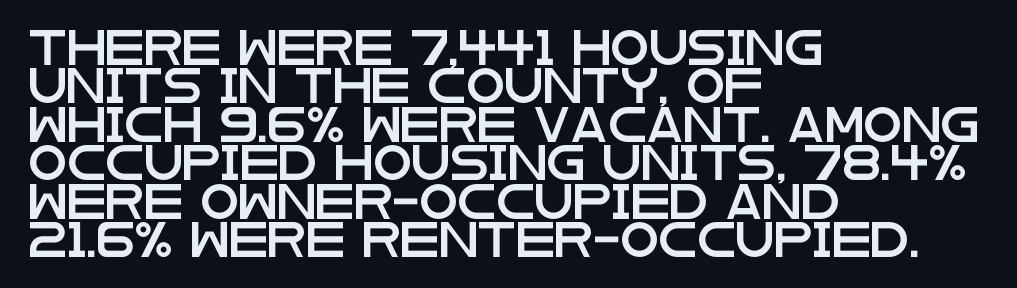
Glance below the letters and you will spot only blank space. The letters advance in unequal steps, a hallmark of proportional type. Line beginnings align vertically; line endings do not. No italicization has been applied; the sample stays upright. The characters display no serif detailing; their extremities are plain. Is the letter spacing exaggerated? No — it looks like the ordinary default.
